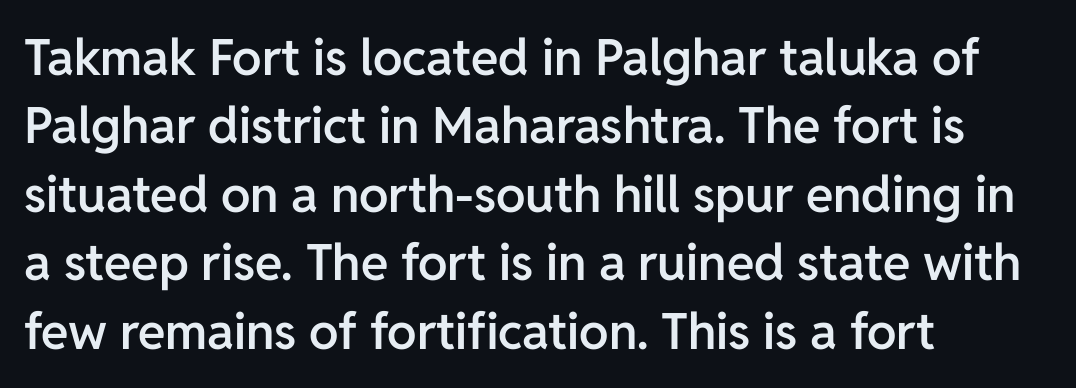
Q: Is the text bold? A: Semi-bold.
Q: Is the text italic (slanted)? A: No, it is upright.
Q: Is the typeface a serif or a sans-serif typeface? A: Sans-serif.
Q: Is the text underlined? A: No.
Q: How is the paragraph aligned? A: Left-aligned.
Q: Is the spacing between letters normal or unusually wide? A: Normal.
Q: Is the spacing between lines tight, normal or loose? A: Normal.
Q: Width (condensed, normal, or wide)? A: Normal.
Q: Stroke contrast? A: Low.
Q: x-height? A: Medium.
Q: Monospaced? A: No.
